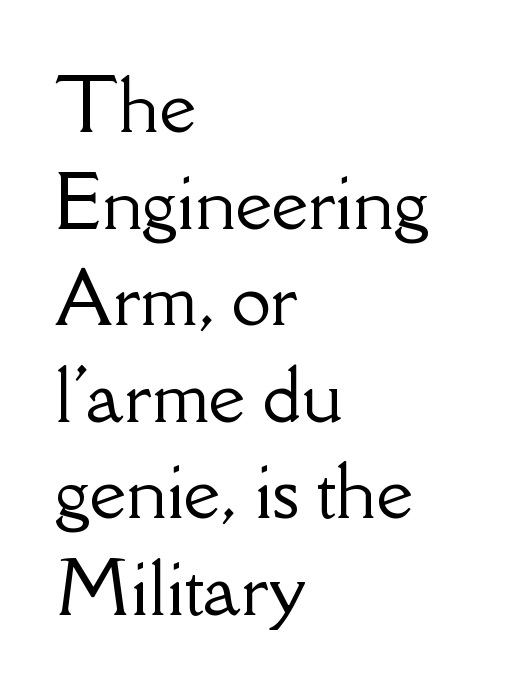
Nobody touched the tracking dial on this one. Type style note: has serifs. The lines are quadded left. Do the letters lean? They stand straight. Rows of type keep a routine distance in the vertical direction.
